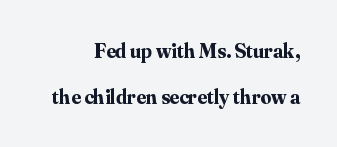
The image shows 21 px bold type, upright; set loose line spacing (2.19x), normal letter spacing, not underlined.
